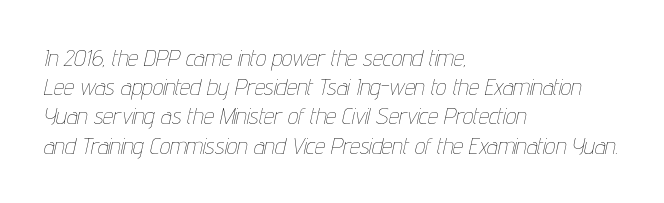
{"italic": "yes", "lean": "right", "slant_degrees": 12, "bold": "no", "underline": "no", "align": "left", "line_spacing": "normal", "line_spacing_ratio": 1.27, "letter_spacing": "normal", "letter_spacing_em": 0.0, "glyph_px": 23}
